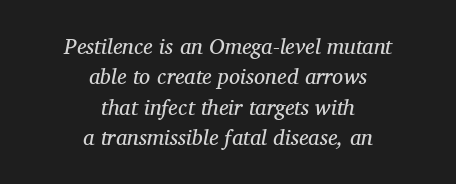
Q: Is the text bold? A: No.
Q: Is the text italic (slanted)? A: Yes, it leans right by about 12 degrees.
Q: Is the text underlined? A: No.
Q: How is the paragraph aligned? A: Centered.
Q: Is the spacing between letters normal or unusually wide? A: Normal.
Q: Is the spacing between lines tight, normal or loose? A: Normal.
